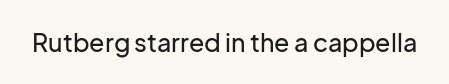
Q: Is the text italic (slanted)? A: No, it is upright.
Q: Is the text underlined? A: No.
Q: Is the spacing between letters normal or unusually wide? A: Normal.
